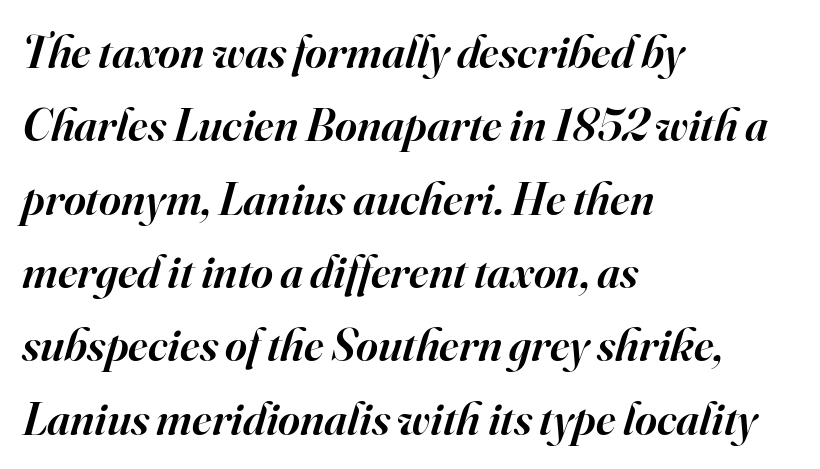
Q: Is the text bold? A: Semi-bold.
Q: Is the text italic (slanted)? A: Yes, it leans right by about 16 degrees.
Q: Is the typeface a serif or a sans-serif typeface? A: Serif.
Q: Is the text underlined? A: No.
Q: How is the paragraph aligned? A: Left-aligned.
Q: Is the spacing between letters normal or unusually wide? A: Normal.
Q: Is the spacing between lines tight, normal or loose? A: Normal.
Q: Width (condensed, normal, or wide)? A: Normal.
Q: Stroke contrast? A: High.
Q: x-height? A: Small.
Q: Monospaced? A: No.
